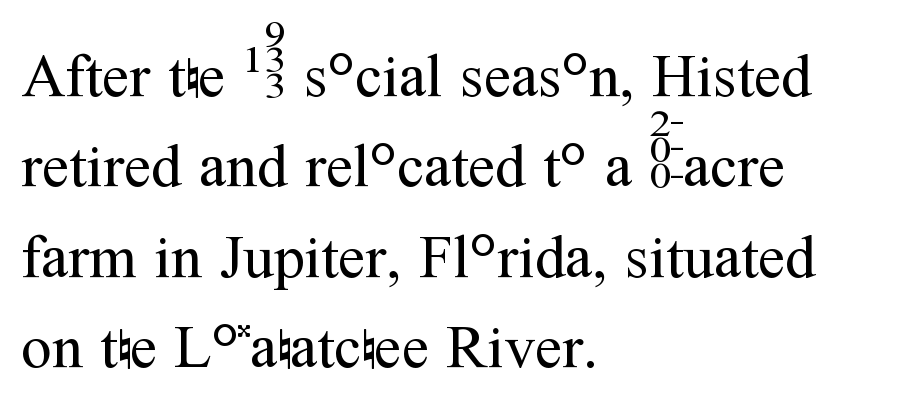
The image shows 61 px regular-weight serif type, upright; set left-aligned, normal line spacing (1.48x), normal letter spacing, not underlined; medium stroke contrast and a medium x-height.
